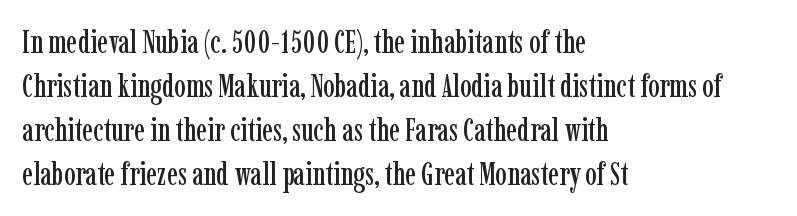
The image shows 32 px condensed serif type, upright; set left-aligned, normal line spacing (1.38x), normal letter spacing, not underlined; low stroke contrast and a medium x-height.
